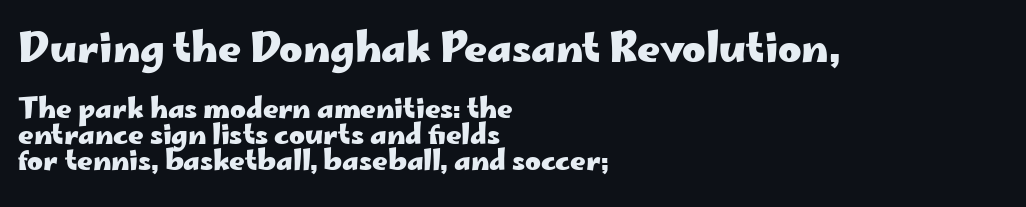
{"serif": "no", "italic": "no", "bold": "yes", "weight": "heavy", "width": "wide", "stroke_contrast": "low", "x_height": "small", "monospaced": "no", "underline": "no", "align": "left", "line_spacing": "tight", "line_spacing_ratio": 0.96, "letter_spacing": "normal", "letter_spacing_em": 0.0, "larger_block": "first", "size_ratio": 1.48, "glyph_px": 40}
